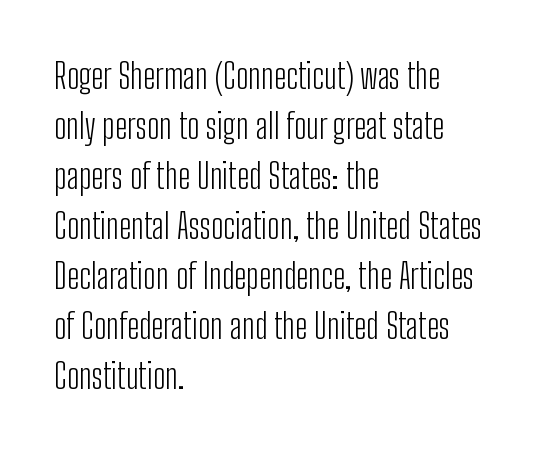
The lettering stays uniformly vertical, giving the passage a roman look. Think of a printed novel: that variable character pitch is what you see here. The typesetting does not lean heavy: it is not bold. A student would call this left alignment; a typographer would say flush left, rag right. The glyphs in this specimen are sans serif. The leading is moderate, giving the passage an even texture.
